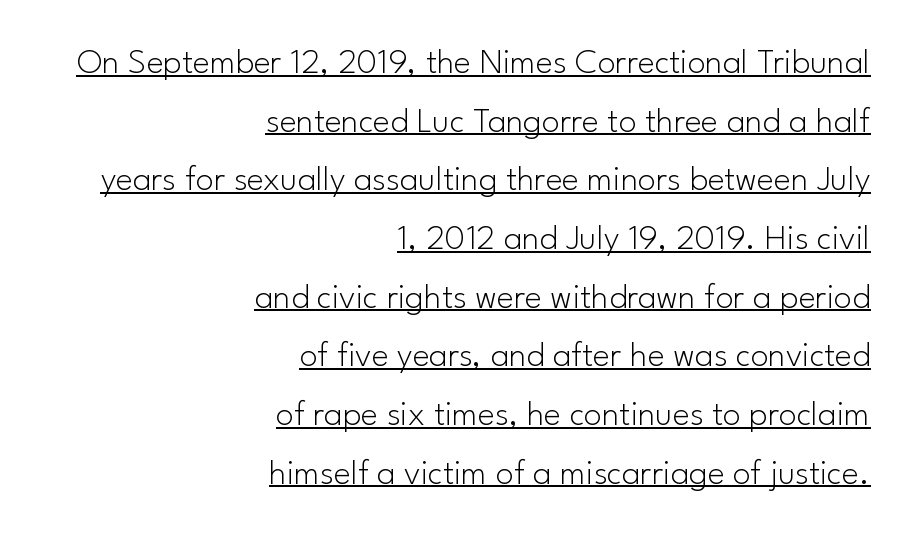
Q: Is the text bold? A: No.
Q: Is the text italic (slanted)? A: No, it is upright.
Q: Is the typeface a serif or a sans-serif typeface? A: Sans-serif.
Q: Is the text underlined? A: Yes.
Q: How is the paragraph aligned? A: Right-aligned.
Q: Is the spacing between letters normal or unusually wide? A: Normal.
Q: Is the spacing between lines tight, normal or loose? A: Normal.
Q: Width (condensed, normal, or wide)? A: Normal.
Q: Stroke contrast? A: Low.
Q: x-height? A: Small.
Q: Monospaced? A: No.
